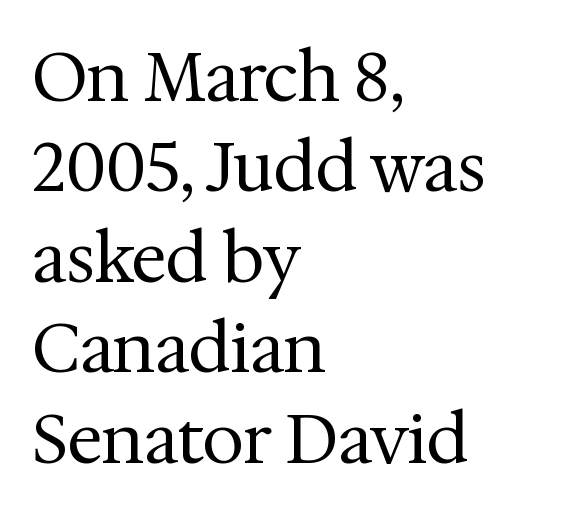
{"serif": "yes", "italic": "no", "bold": "no", "weight": "regular", "width": "normal", "stroke_contrast": "medium", "x_height": "medium", "monospaced": "no", "underline": "no", "align": "left", "line_spacing": "normal", "line_spacing_ratio": 1.35, "letter_spacing": "normal", "letter_spacing_em": 0.0, "glyph_px": 67}
